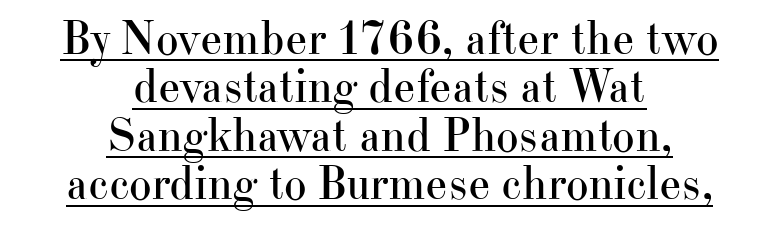
{"serif": "yes", "italic": "no", "bold": "no", "weight": "regular", "width": "normal", "stroke_contrast": "high", "x_height": "small", "monospaced": "no", "underline": "yes", "align": "center", "line_spacing": "tight", "line_spacing_ratio": 1.01, "letter_spacing": "normal", "letter_spacing_em": 0.0, "glyph_px": 48}
